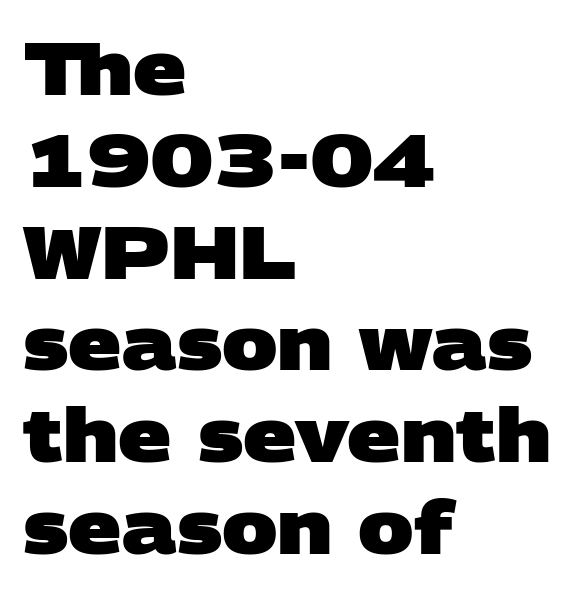
The image shows 74 px heavy, wide sans-serif type; set left-aligned, line spacing 1.24x, normal letter spacing, not underlined; low stroke contrast and a large x-height.
